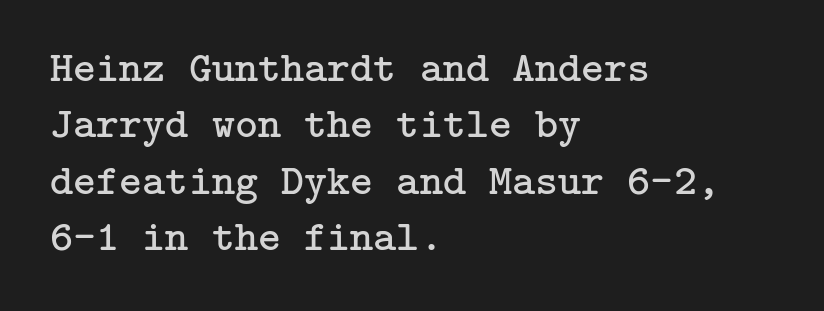
Nobody drew a line under any word here. Posture: vertical. This rendering leaves character spacing at its baseline value. Baseline-to-baseline distance is the conventional proportion of letter height.
